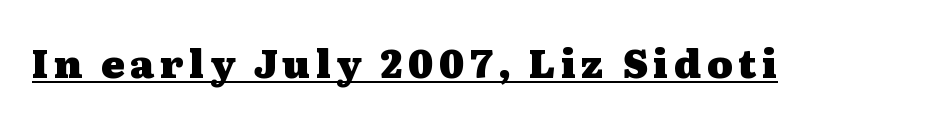
{"serif": "yes", "italic": "no", "bold": "yes", "weight": "heavy", "width": "wide", "stroke_contrast": "medium", "x_height": "medium", "monospaced": "no", "underline": "yes", "glyph_px": 39}
